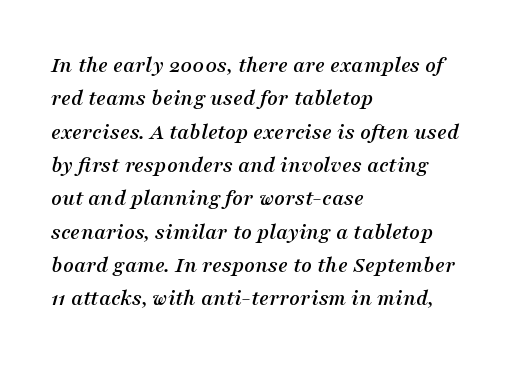
The image shows 23 px text type, italic (leaning right); set left-aligned, normal line spacing (1.45x), normal letter spacing, not underlined.
